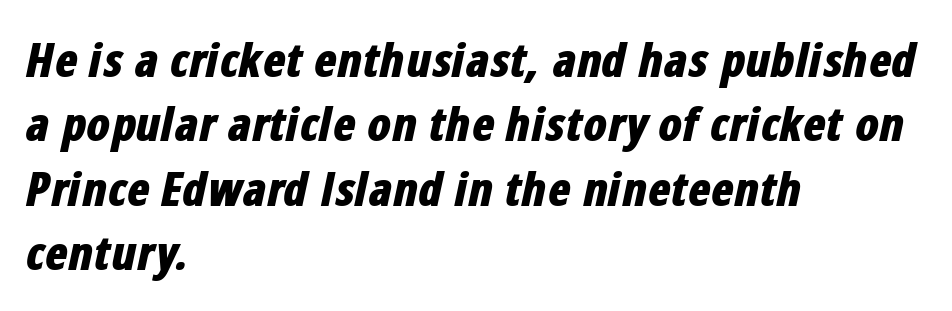
The image shows 47 px bold, condensed type, italic (leaning right); set left-aligned, normal line spacing (1.37x), normal letter spacing, not underlined; low stroke contrast and a medium x-height.
